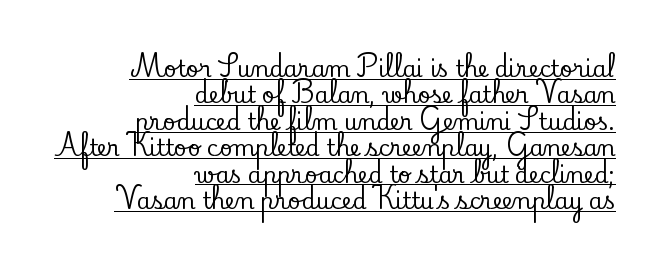
{"italic": "no", "underline": "yes", "align": "right", "line_spacing_ratio": 1.2, "letter_spacing": "normal", "letter_spacing_em": 0.0, "glyph_px": 22}
